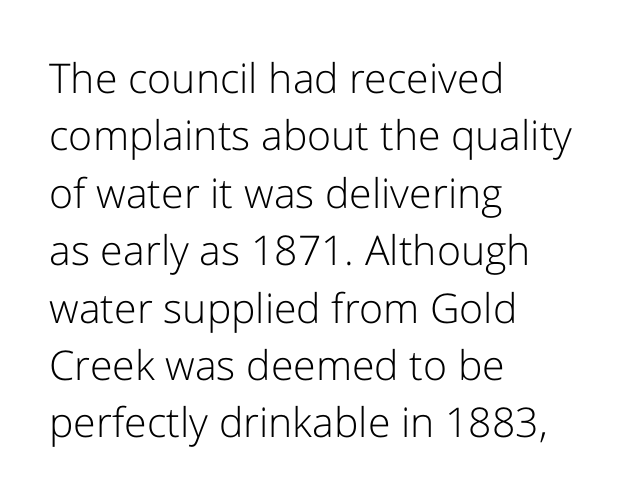
{"serif": "no", "italic": "no", "bold": "no", "weight": "light", "width": "normal", "stroke_contrast": "low", "x_height": "medium", "monospaced": "no", "underline": "no", "align": "left", "line_spacing": "normal", "line_spacing_ratio": 1.4, "letter_spacing": "normal", "letter_spacing_em": 0.0, "glyph_px": 41}
